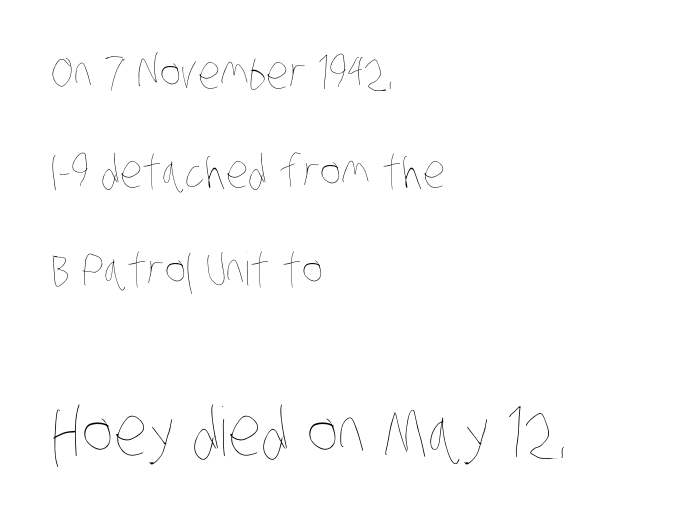
This sample has the flowing, uneven cadence of proportional lettering. Vertical spacing — loose. These lines are set flush left with a ragged right edge. Glance below the letters and you will spot only blank space. A student would notice the bottom passage is typeset larger than what precedes it. Is this a heavy cut? Hardly; it is regular or lighter.
